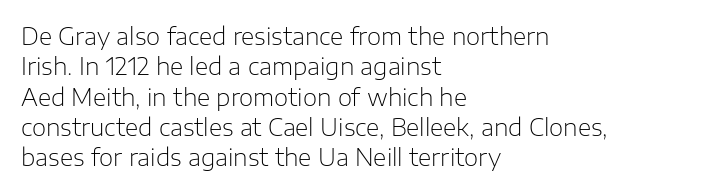
{"italic": "no", "bold": "no", "underline": "no", "align": "left", "line_spacing": "normal", "line_spacing_ratio": 1.32, "letter_spacing": "normal", "letter_spacing_em": 0.0, "glyph_px": 23}
